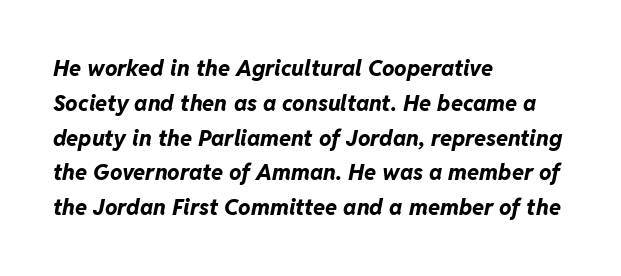
Q: Is the text bold? A: Yes.
Q: Is the text italic (slanted)? A: Yes, it leans right by about 11 degrees.
Q: Is the text underlined? A: No.
Q: How is the paragraph aligned? A: Left-aligned.
Q: Is the spacing between letters normal or unusually wide? A: Normal.
Q: Is the spacing between lines tight, normal or loose? A: Normal.
